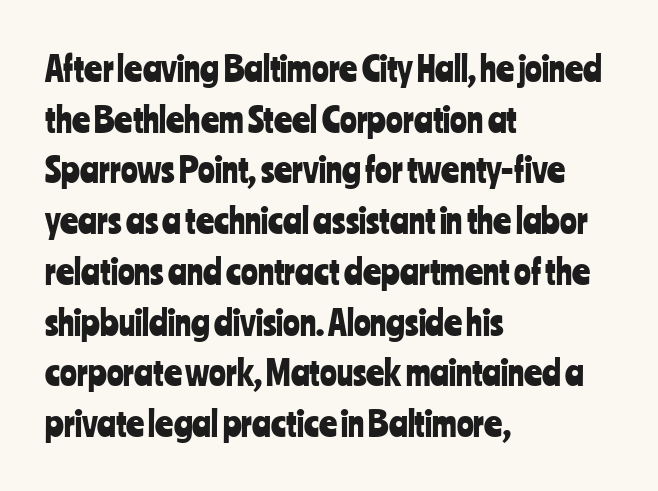
{"serif": "no", "italic": "no", "width": "condensed", "stroke_contrast": "low", "x_height": "medium", "monospaced": "no", "underline": "no", "align": "left", "line_spacing": "normal", "line_spacing_ratio": 1.45, "letter_spacing": "normal", "letter_spacing_em": 0.0, "glyph_px": 35}
